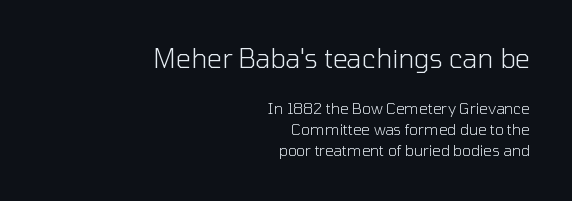
The image shows 26 px text type, upright; set right-aligned, normal line spacing (1.39x), normal letter spacing, not underlined; the first (top) block is 1.73x larger.
